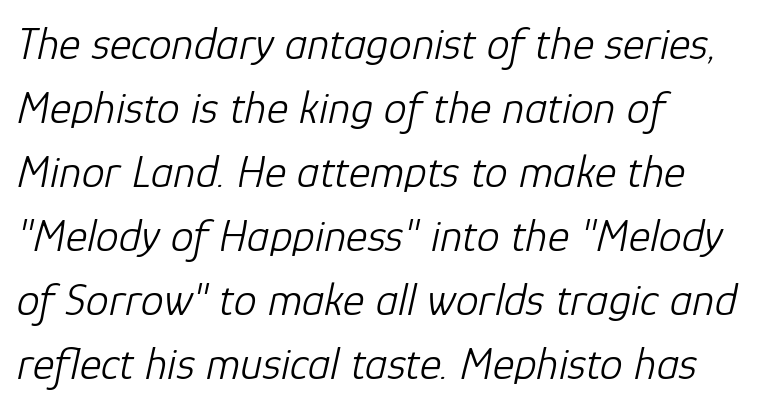
The image shows 46 px light type, italic (leaning right); set left-aligned, normal line spacing (1.39x), normal letter spacing, not underlined; low stroke contrast and a medium x-height.
